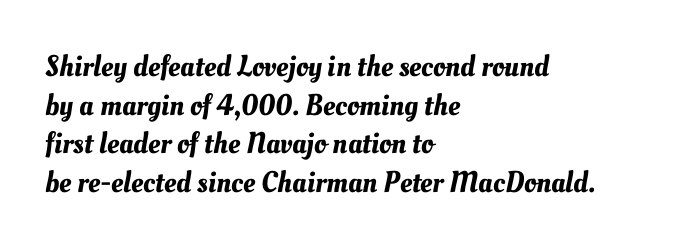
Q: Is the text underlined? A: No.
Q: How is the paragraph aligned? A: Left-aligned.
Q: Is the spacing between letters normal or unusually wide? A: Normal.
Q: Is the spacing between lines tight, normal or loose? A: Normal.
Q: Width (condensed, normal, or wide)? A: Normal.
Q: Stroke contrast? A: Medium.
Q: x-height? A: Small.
Q: Monospaced? A: No.
